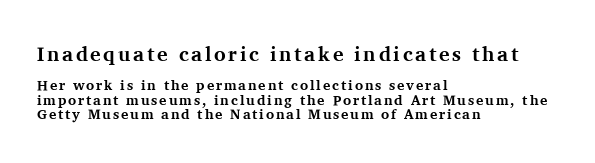
{"italic": "no", "bold": "yes", "underline": "no", "align": "left", "line_spacing": "tight", "line_spacing_ratio": 1.02, "larger_block": "first", "size_ratio": 1.43, "glyph_px": 20}
